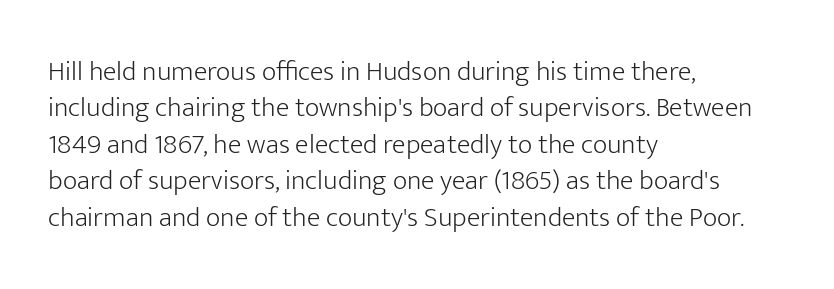
Q: Is the text bold? A: No.
Q: Is the text italic (slanted)? A: No, it is upright.
Q: Is the typeface a serif or a sans-serif typeface? A: Sans-serif.
Q: Is the text underlined? A: No.
Q: How is the paragraph aligned? A: Left-aligned.
Q: Is the spacing between letters normal or unusually wide? A: Normal.
Q: Is the spacing between lines tight, normal or loose? A: Normal.
Q: Width (condensed, normal, or wide)? A: Normal.
Q: Stroke contrast? A: Low.
Q: x-height? A: Medium.
Q: Monospaced? A: No.
